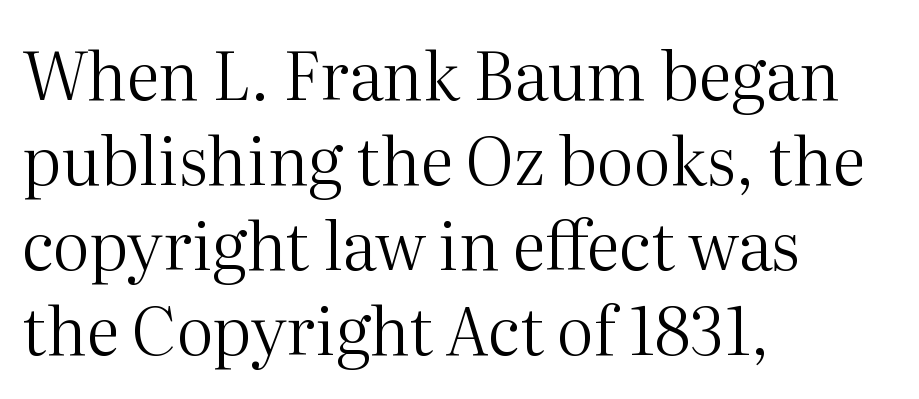
Is this a sans? No — the strokes have serifs. Nobody touched the tracking dial on this one. All the whitespace from short lines collects on the right. Bold? No — there's no thickening of the strokes. Students, observe: this is what conventionally led text looks like. Do the characters align in a grid? No, the font is proportional.
